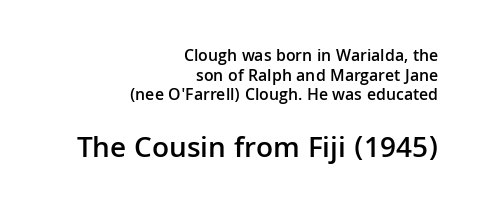
The image shows 30 px semibold sans-serif type, upright; set right-aligned, line spacing 1.16x, normal letter spacing, not underlined; the second (bottom) block is 1.76x larger; low stroke contrast and a medium x-height.
